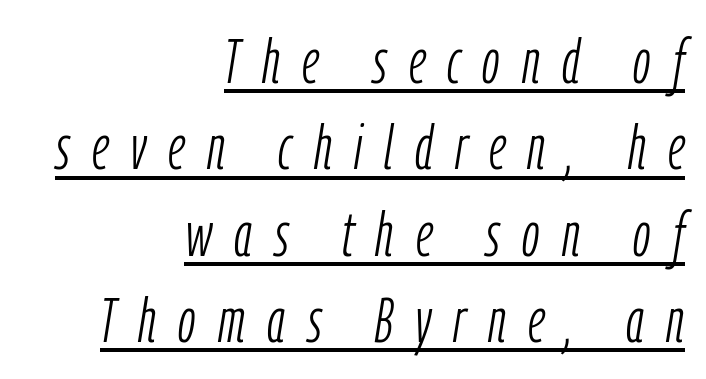
The image shows 63 px light, condensed type, italic (leaning right); set right-aligned, normal line spacing (1.37x), unusually wide letter spacing (+0.35 em), underlined; low stroke contrast and a medium x-height.
